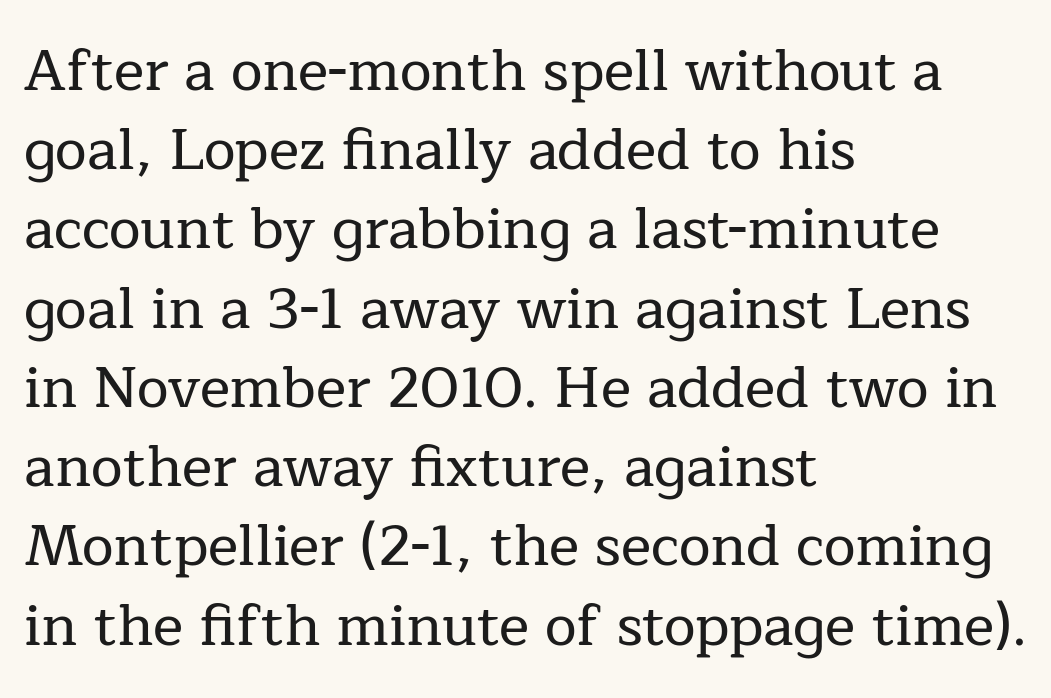
The image shows 57 px serif type, upright; set left-aligned, normal line spacing (1.39x), normal letter spacing, not underlined; low stroke contrast and a medium x-height.
